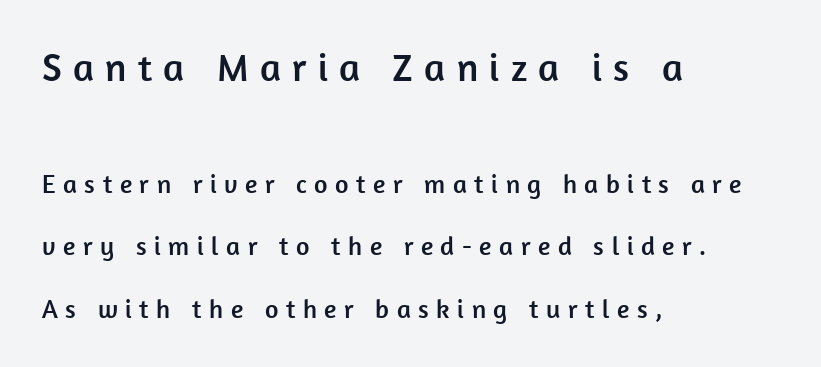
{"serif": "no", "italic": "no", "width": "normal", "stroke_contrast": "low", "x_height": "medium", "monospaced": "no", "underline": "no", "align": "left", "line_spacing": "loose", "line_spacing_ratio": 2.4, "letter_spacing": "wide", "letter_spacing_em": 0.29, "larger_block": "first", "size_ratio": 1.5, "glyph_px": 39}
